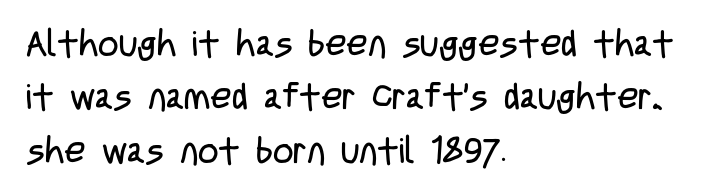
{"serif": "no", "italic": "no", "bold": "no", "weight": "regular", "width": "condensed", "stroke_contrast": "low", "x_height": "large", "monospaced": "no", "underline": "no", "align": "left", "line_spacing": "normal", "line_spacing_ratio": 1.48, "letter_spacing": "normal", "letter_spacing_em": 0.0, "glyph_px": 36}
